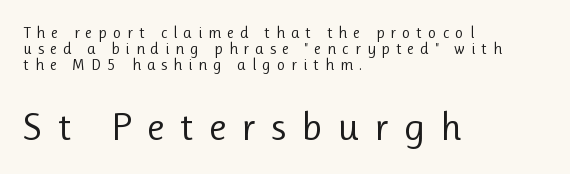
The area under the type is left untouched. Typographically, this falls in the sans-serif category. Note the varied advance widths — an 'i' is clearly narrower than an 'm'. Inter-character spacing is expanded well beyond the font's built-in metrics.
